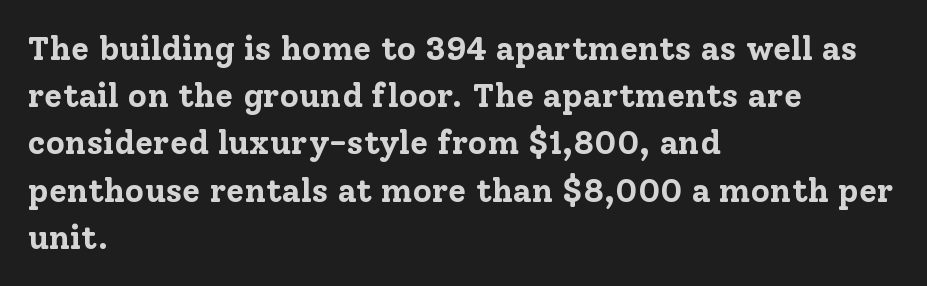
The paragraph shown leans on its left margin. Words float on clear page, feet unadorned. Characters remain perfectly vertical along every line. Honestly, the letter spacing is just normal — you wouldn't notice it.
